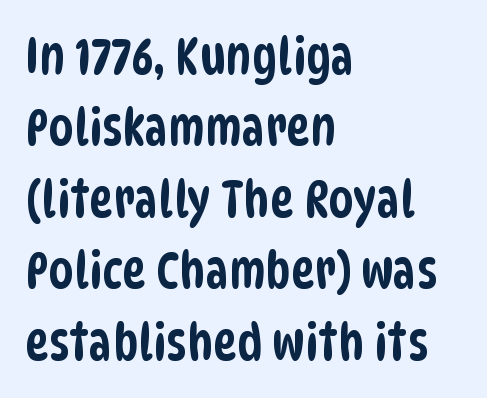
The image shows 51 px condensed sans-serif type; set left-aligned, normal line spacing (1.4x), normal letter spacing, not underlined; low stroke contrast and a large x-height.
